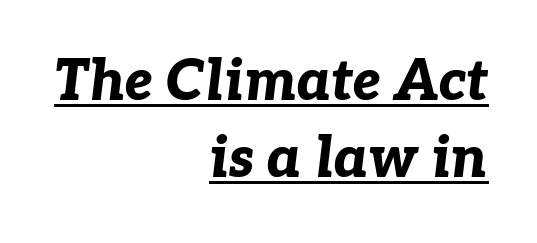
A baseline rule has been typeset under these characters. The rendering uses natural spacing where letterforms have individual widths. Observe the lean: these are italic letterforms. Thick stems and heavy bowls — unmistakably bold. Each new line begins a customary step beneath the previous one. This sample uses plain, unmodified letter spacing.
